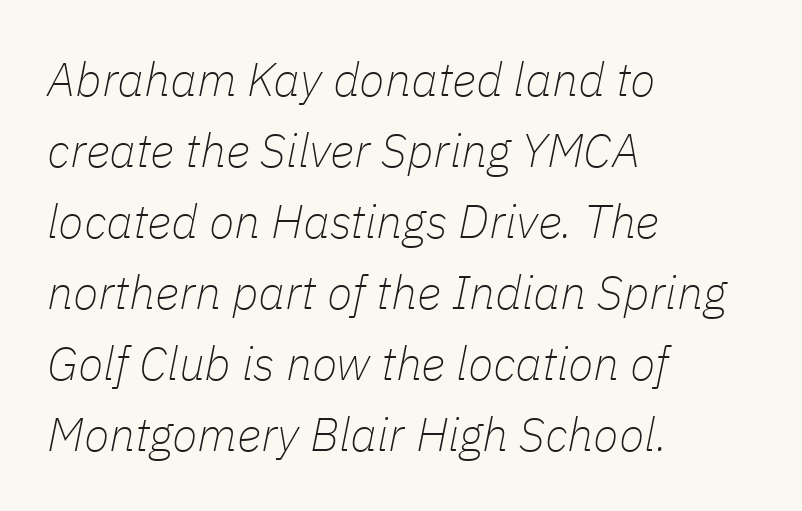
{"italic": "yes", "lean": "right", "slant_degrees": 11, "bold": "no", "weight": "thin", "width": "normal", "stroke_contrast": "low", "x_height": "medium", "monospaced": "no", "underline": "no", "align": "left", "line_spacing": "normal", "line_spacing_ratio": 1.51, "letter_spacing": "normal", "letter_spacing_em": 0.0, "glyph_px": 47}
